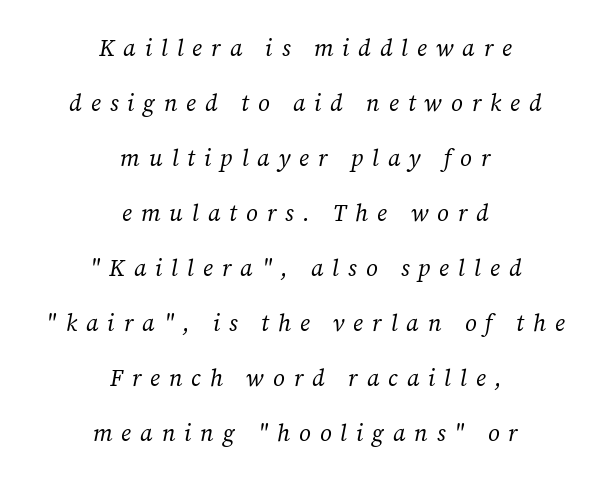
Clear beneath every line of the passage. Slant detected: the letters are inclined. Each line is balanced around a shared central axis. Think standard paragraph weight, or any step lighter than that. Compared with typical paragraphs, the rows here are farther apart.
